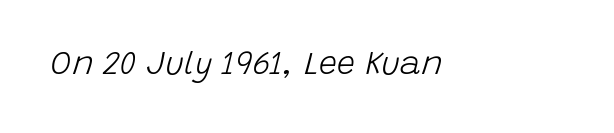
This sample has the flowing, uneven cadence of proportional lettering. This rendering leaves character spacing at its baseline value. Rule under the text: the space is simply empty. Think standard paragraph weight, or any step lighter than that. The passage shown leans; its letterforms are oblique.
